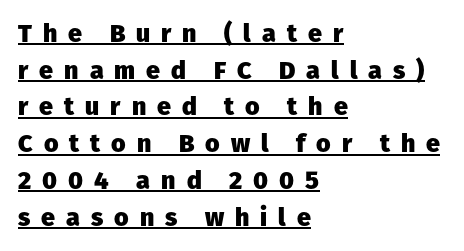
Notice how a bar underscores the lettering throughout. Tracking here is generous; glyphs stand well apart from one another. Weight check: bold — yes, fully. Teacher's note: observe the even left margin — that is flush-left alignment.
